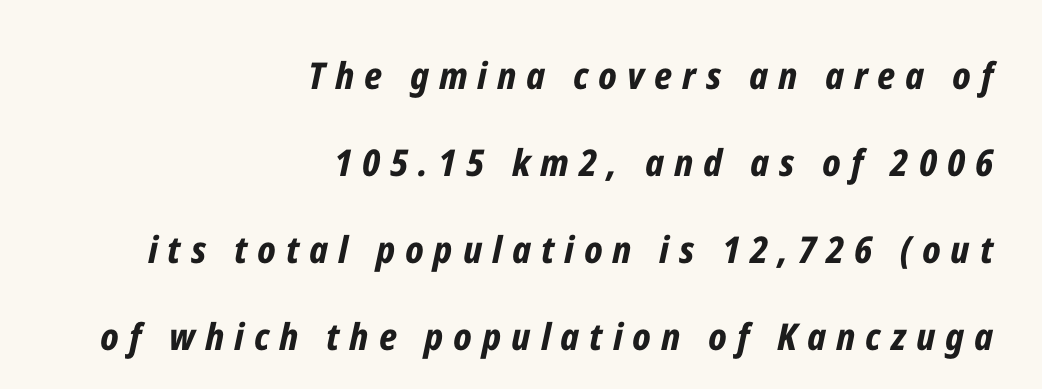
Q: Is the text bold? A: Yes.
Q: Is the text italic (slanted)? A: Yes, it leans right by about 12 degrees.
Q: Is the text underlined? A: No.
Q: How is the paragraph aligned? A: Right-aligned.
Q: Is the spacing between letters normal or unusually wide? A: Unusually wide.
Q: Is the spacing between lines tight, normal or loose? A: Loose.
Q: Width (condensed, normal, or wide)? A: Condensed.
Q: Stroke contrast? A: Low.
Q: x-height? A: Medium.
Q: Monospaced? A: No.
